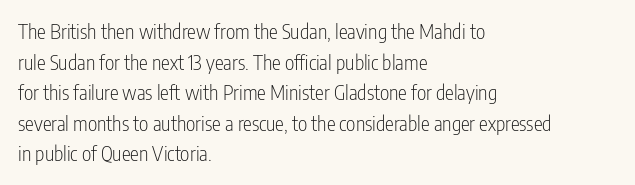
Q: Is the text bold? A: No.
Q: Is the text italic (slanted)? A: No, it is upright.
Q: Is the text underlined? A: No.
Q: How is the paragraph aligned? A: Left-aligned.
Q: Is the spacing between letters normal or unusually wide? A: Normal.
Q: Is the spacing between lines tight, normal or loose? A: Normal.
